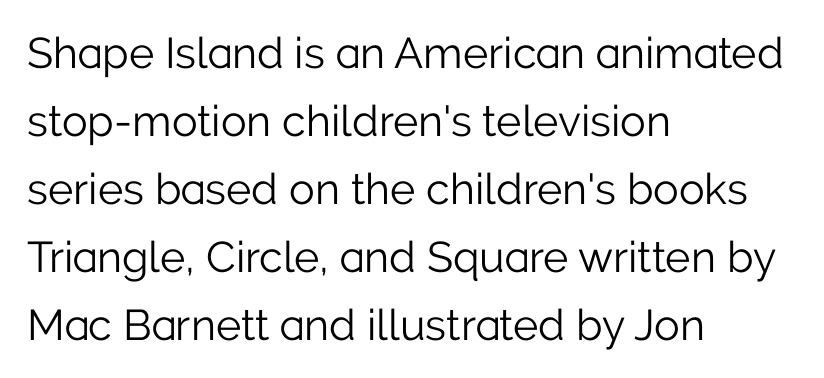
{"serif": "no", "italic": "no", "bold": "no", "weight": "light", "width": "normal", "stroke_contrast": "low", "x_height": "medium", "monospaced": "no", "underline": "no", "align": "left", "line_spacing": "normal", "line_spacing_ratio": 1.58, "letter_spacing": "normal", "letter_spacing_em": 0.0, "glyph_px": 43}
